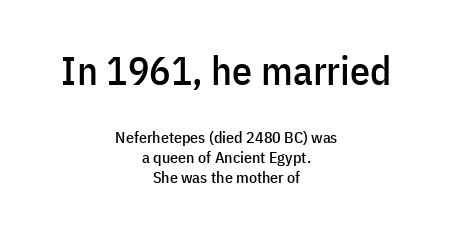
These lines are rendered in a variable-pitch font. Do the letters lean? They stand straight. A typesetter would call this leading conventional body-copy spacing. A student would notice the top passage is typeset larger than what follows. Tracking value appears to be zero — textbook default spacing. Note: no serifs on the glyphs.
